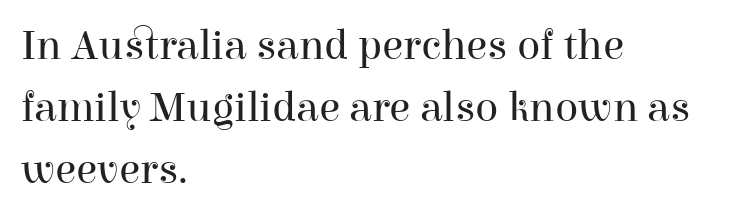
Q: Is the text bold? A: No.
Q: Is the text italic (slanted)? A: No, it is upright.
Q: Is the typeface a serif or a sans-serif typeface? A: Serif.
Q: Is the text underlined? A: No.
Q: How is the paragraph aligned? A: Left-aligned.
Q: Is the spacing between letters normal or unusually wide? A: Normal.
Q: Is the spacing between lines tight, normal or loose? A: Normal.
Q: Width (condensed, normal, or wide)? A: Normal.
Q: Stroke contrast? A: High.
Q: x-height? A: Medium.
Q: Monospaced? A: No.
